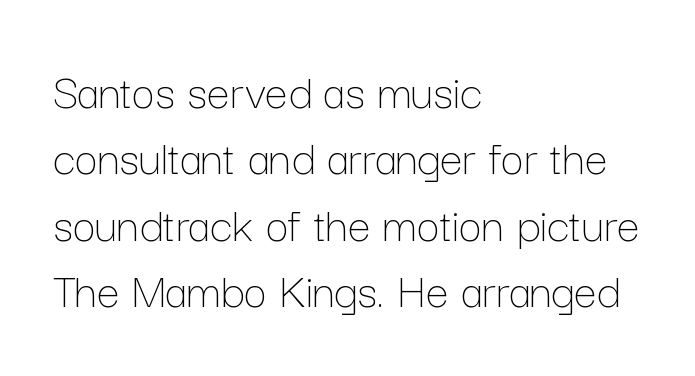
The image shows 51 px thin type, upright; set left-aligned, normal line spacing (1.3x), normal letter spacing, not underlined; low stroke contrast and a medium x-height.
